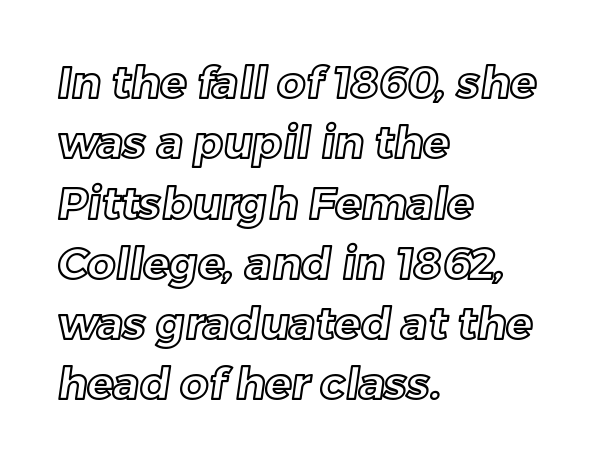
Q: Is the text underlined? A: No.
Q: How is the paragraph aligned? A: Left-aligned.
Q: Is the spacing between letters normal or unusually wide? A: Normal.
Q: Is the spacing between lines tight, normal or loose? A: Normal.
Q: Width (condensed, normal, or wide)? A: Normal.
Q: x-height? A: Medium.
Q: Monospaced? A: No.
